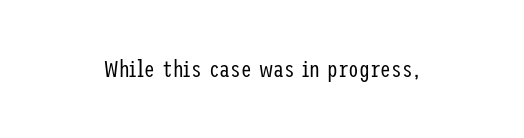
{"italic": "no", "bold": "no", "underline": "no", "letter_spacing": "normal", "letter_spacing_em": 0.0, "glyph_px": 24}
